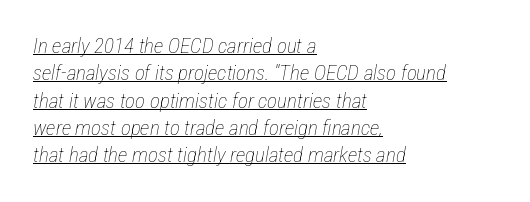
Typeset ragged right — the left edge is the straight one. Nothing unusual about the tracking: characters are spaced as the font intends. Is the type heavy? It reads as light-to-regular instead. The typesetter has applied underlining to the passage shown. The face used here has a pronounced slope to its letters. A typesetter would call this leading conventional body-copy spacing.
